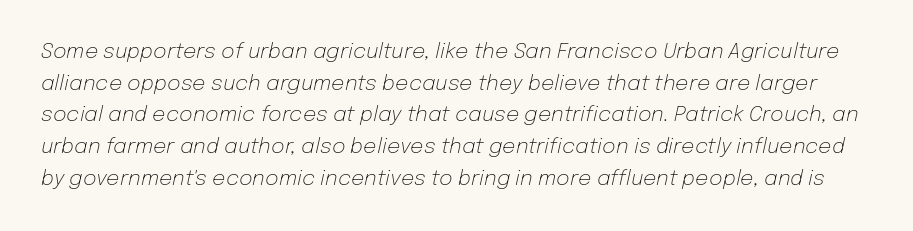
{"italic": "yes", "lean": "right", "slant_degrees": 12, "bold": "no", "underline": "no", "line_spacing": "normal", "line_spacing_ratio": 1.51, "letter_spacing": "normal", "letter_spacing_em": 0.0, "glyph_px": 21}
